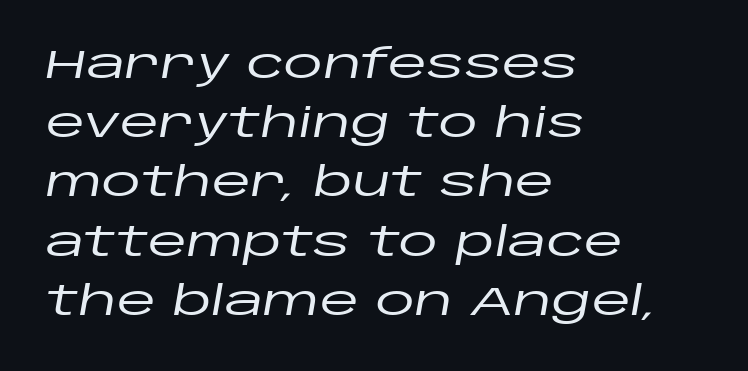
Q: Is the text italic (slanted)? A: Yes, it leans right by about 10 degrees.
Q: Is the text underlined? A: No.
Q: How is the paragraph aligned? A: Left-aligned.
Q: Is the spacing between letters normal or unusually wide? A: Normal.
Q: Is the spacing between lines tight, normal or loose? A: Normal.
Q: Width (condensed, normal, or wide)? A: Wide.
Q: Stroke contrast? A: Low.
Q: x-height? A: Large.
Q: Monospaced? A: No.
